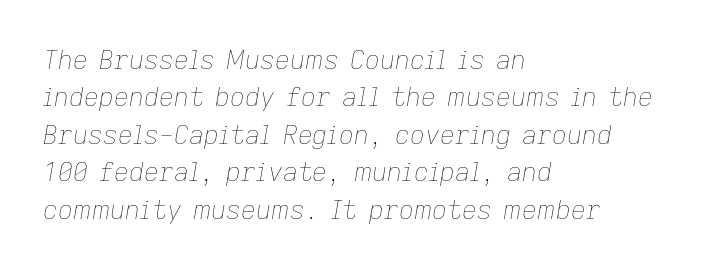
Q: Is the text bold? A: No.
Q: Is the text italic (slanted)? A: Yes, it leans right by about 9 degrees.
Q: Is the text underlined? A: No.
Q: How is the paragraph aligned? A: Left-aligned.
Q: Is the spacing between letters normal or unusually wide? A: Normal.
Q: Is the spacing between lines tight, normal or loose? A: Normal.
